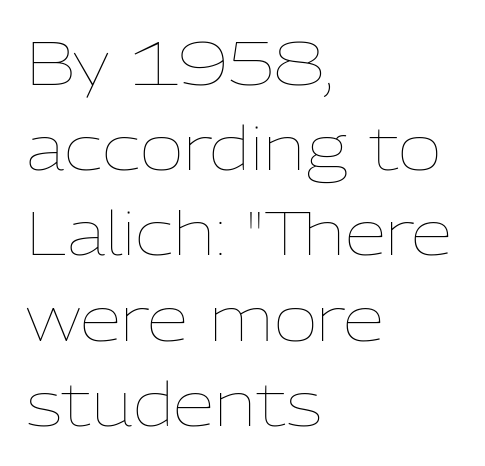
{"italic": "no", "bold": "no", "weight": "thin", "width": "normal", "stroke_contrast": "low", "x_height": "medium", "monospaced": "no", "underline": "no", "align": "left", "line_spacing": "normal", "line_spacing_ratio": 1.42, "letter_spacing": "normal", "letter_spacing_em": 0.0, "glyph_px": 60}
